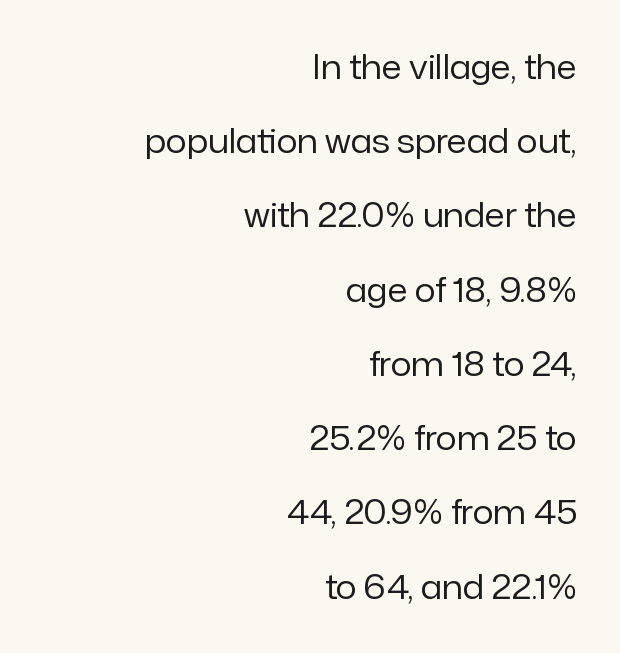
Only glyphs here, with clear space below each row. This is sans-serif lettering, the kind often seen on screens and signage. Here the designer chose a conventional face with non-uniform glyph widths. These lines were composed using upright roman letters. Leading is clearly above the norm, producing a sparse column. Nobody touched the tracking dial on this one.
